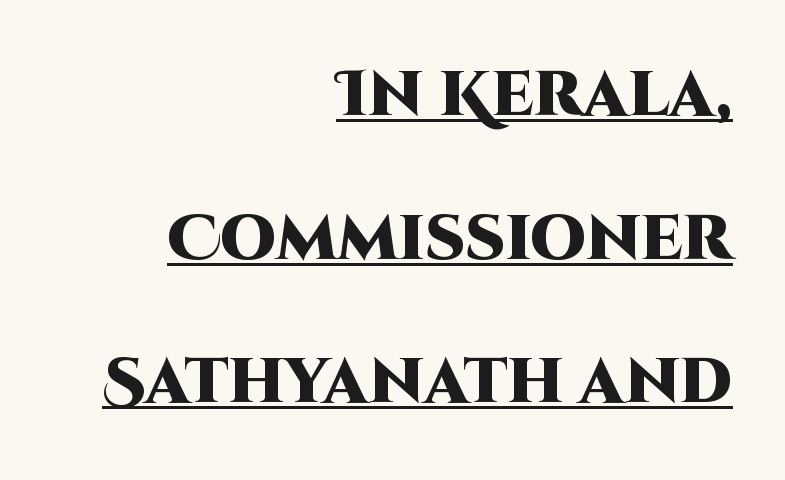
Q: Is the text bold? A: Yes.
Q: Is the text italic (slanted)? A: No, it is upright.
Q: Is the typeface a serif or a sans-serif typeface? A: Sans-serif.
Q: Is the text underlined? A: Yes.
Q: How is the paragraph aligned? A: Right-aligned.
Q: Is the spacing between letters normal or unusually wide? A: Normal.
Q: Is the spacing between lines tight, normal or loose? A: Loose.
Q: Width (condensed, normal, or wide)? A: Normal.
Q: Stroke contrast? A: High.
Q: x-height? A: Large.
Q: Monospaced? A: No.
